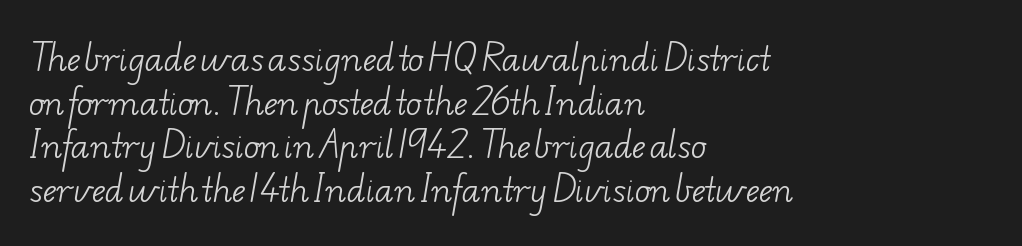
{"serif": "yes", "bold": "no", "weight": "light", "width": "wide", "stroke_contrast": "low", "x_height": "small", "monospaced": "no", "underline": "no", "align": "left", "line_spacing": "normal", "line_spacing_ratio": 1.36, "letter_spacing": "normal", "letter_spacing_em": 0.0, "glyph_px": 32}
